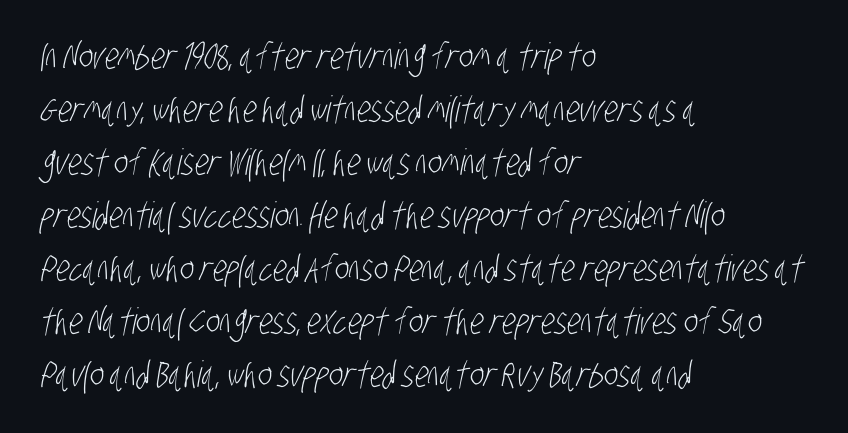
{"serif": "no", "bold": "no", "weight": "light", "width": "condensed", "stroke_contrast": "low", "x_height": "large", "monospaced": "no", "underline": "no", "align": "left", "line_spacing": "normal", "line_spacing_ratio": 1.47, "letter_spacing": "normal", "letter_spacing_em": 0.0, "glyph_px": 36}
